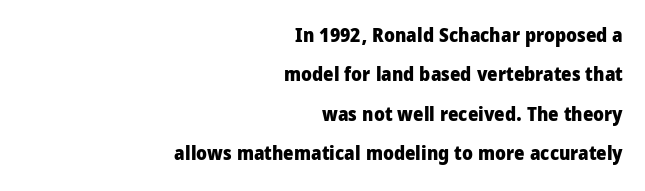
Q: Is the text bold? A: Yes.
Q: Is the text italic (slanted)? A: No, it is upright.
Q: Is the text underlined? A: No.
Q: How is the paragraph aligned? A: Right-aligned.
Q: Is the spacing between letters normal or unusually wide? A: Normal.
Q: Is the spacing between lines tight, normal or loose? A: Loose.
